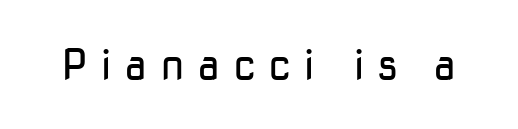
{"serif": "no", "italic": "no", "bold": "no", "weight": "regular", "width": "normal", "stroke_contrast": "low", "x_height": "medium", "monospaced": "no", "underline": "no", "letter_spacing": "wide", "letter_spacing_em": 0.3, "glyph_px": 43}
